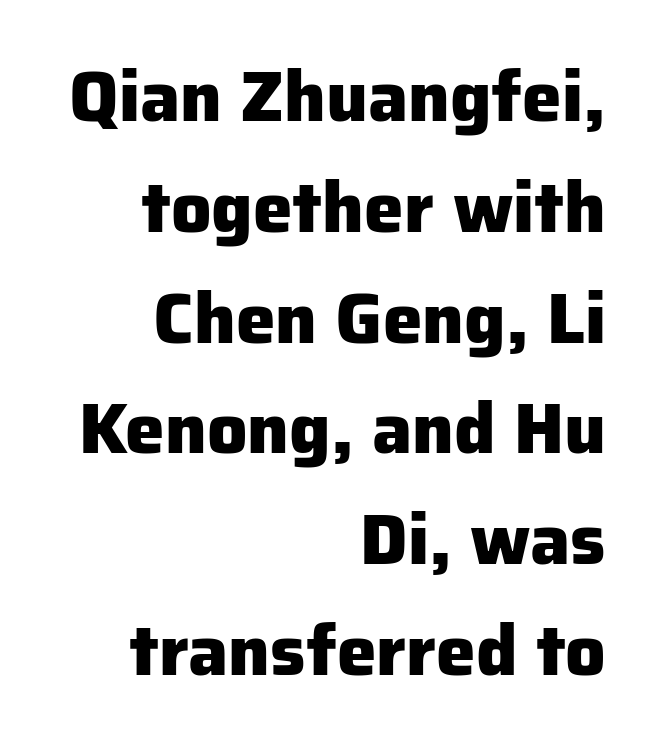
The image shows 71 px heavy sans-serif type, upright; set right-aligned, normal line spacing (1.56x), normal letter spacing, not underlined; low stroke contrast and a medium x-height.
